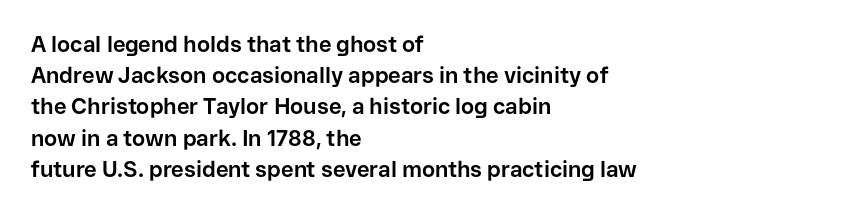
{"italic": "no", "bold": "yes", "underline": "no", "align": "left", "line_spacing": "normal", "line_spacing_ratio": 1.42, "letter_spacing": "normal", "letter_spacing_em": 0.0, "glyph_px": 22}
